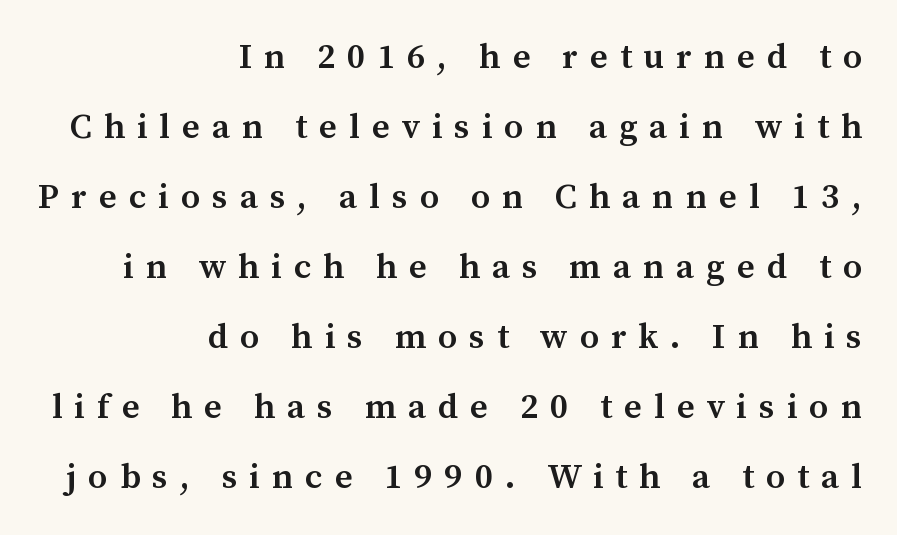
The image shows 35 px semibold serif type, upright; set right-aligned, loose line spacing (2.0x), unusually wide letter spacing (+0.34 em), not underlined; medium stroke contrast and a medium x-height.
